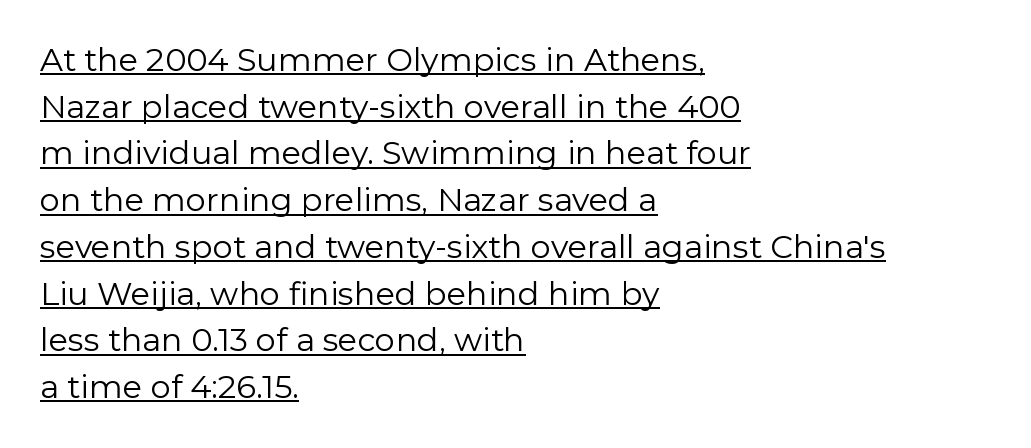
The image shows 32 px regular-weight sans-serif type, upright; set left-aligned, normal line spacing (1.46x), normal letter spacing, underlined; low stroke contrast and a medium x-height.
